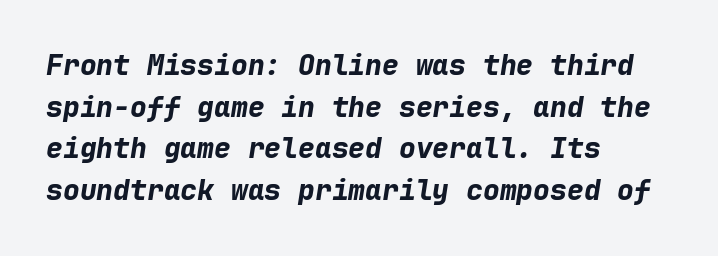
Q: Is the text bold? A: Yes.
Q: Is the text italic (slanted)? A: Yes, it leans right by about 9 degrees.
Q: Is the text underlined? A: No.
Q: How is the paragraph aligned? A: Left-aligned.
Q: Is the spacing between letters normal or unusually wide? A: Normal.
Q: Is the spacing between lines tight, normal or loose? A: Normal.
Q: Width (condensed, normal, or wide)? A: Normal.
Q: Stroke contrast? A: Low.
Q: x-height? A: Medium.
Q: Monospaced? A: Yes.
